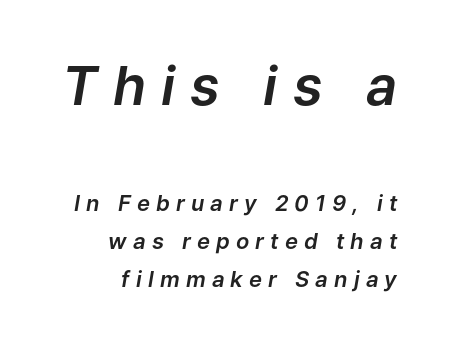
If you squint, the top block still reads clearly — it's the larger of the two. Varying glyph widths throughout — classic text-font behaviour. The letterforms stand isolated, each surrounded by extra space. Words float on clear page, feet unadorned.
